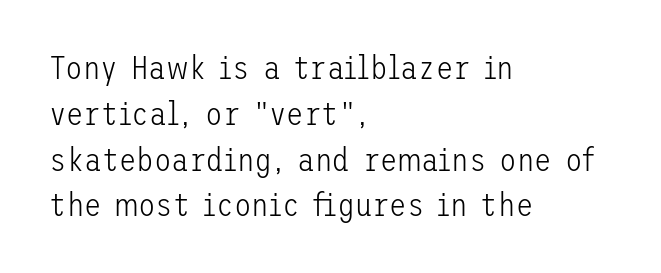
{"serif": "no", "italic": "no", "bold": "no", "weight": "light", "width": "normal", "stroke_contrast": "low", "x_height": "medium", "underline": "no", "align": "left", "line_spacing": "normal", "line_spacing_ratio": 1.43, "letter_spacing": "normal", "letter_spacing_em": 0.0, "glyph_px": 32}
